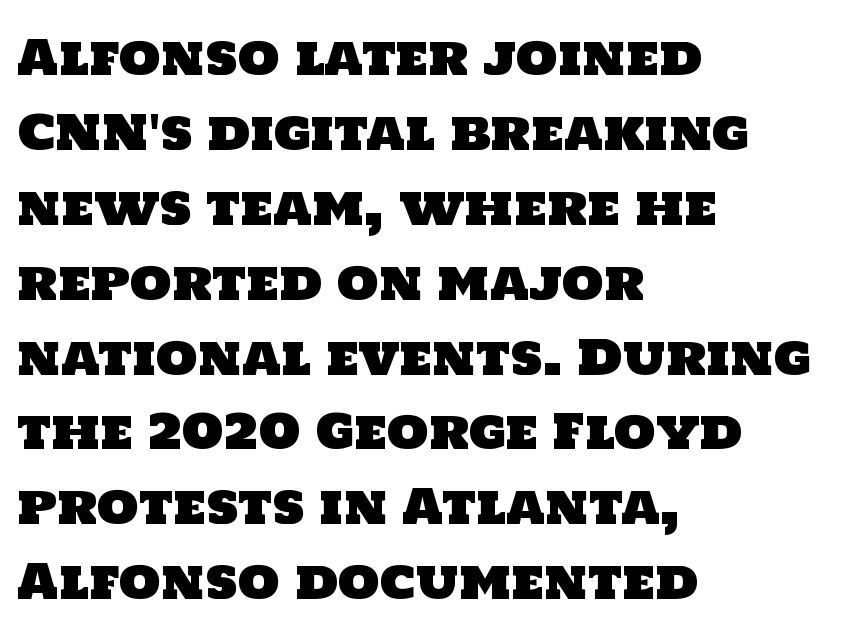
{"serif": "no", "width": "normal", "stroke_contrast": "low", "x_height": "large", "monospaced": "no", "underline": "no", "align": "left", "line_spacing": "normal", "line_spacing_ratio": 1.56, "letter_spacing": "normal", "letter_spacing_em": 0.0, "glyph_px": 48}
